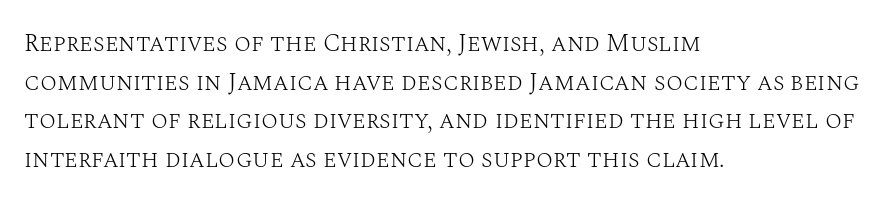
The image shows 25 px text type, upright; set left-aligned, normal line spacing (1.55x), normal letter spacing, not underlined.
